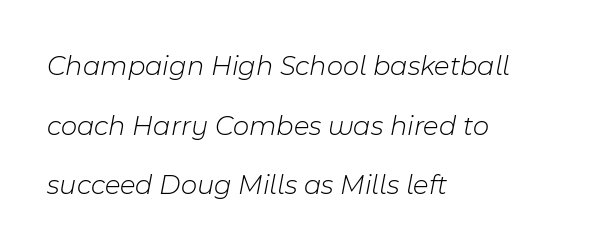
The image shows 28 px light type, italic (leaning right); set left-aligned, loose line spacing (2.13x), normal letter spacing, not underlined; low stroke contrast and a medium x-height.
